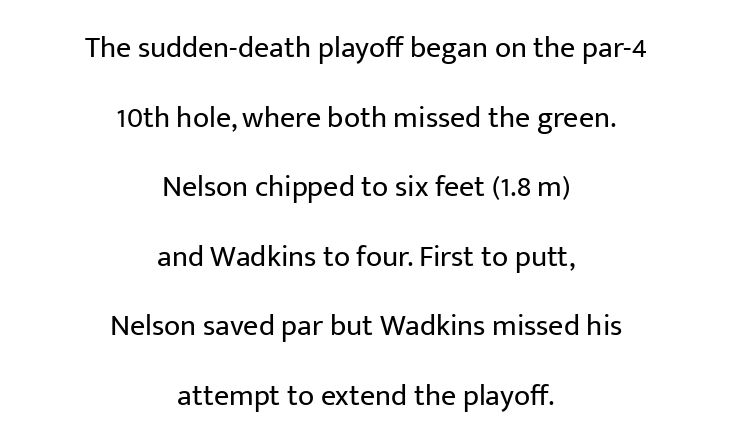
Q: Is the text bold? A: No.
Q: Is the text italic (slanted)? A: No, it is upright.
Q: Is the typeface a serif or a sans-serif typeface? A: Sans-serif.
Q: Is the text underlined? A: No.
Q: How is the paragraph aligned? A: Centered.
Q: Is the spacing between letters normal or unusually wide? A: Normal.
Q: Is the spacing between lines tight, normal or loose? A: Loose.
Q: Width (condensed, normal, or wide)? A: Normal.
Q: Stroke contrast? A: Low.
Q: x-height? A: Medium.
Q: Monospaced? A: No.
